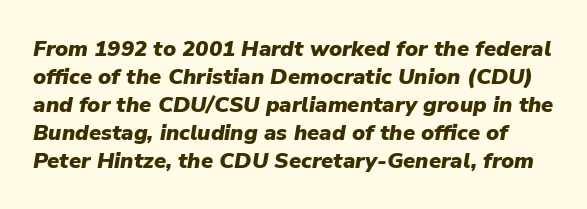
The image shows 22 px bold type, italic (leaning right); set normal line spacing (1.27x), normal letter spacing, not underlined.
